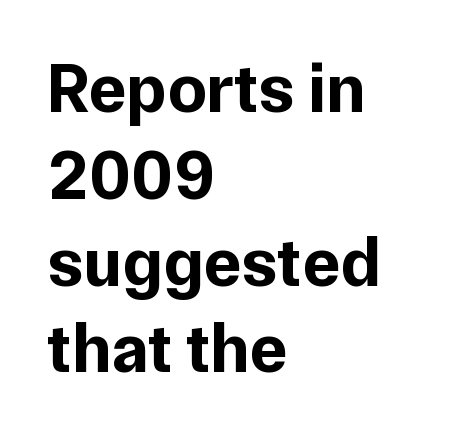
The image shows 70 px bold sans-serif type, upright; set left-aligned, line spacing 1.24x, normal letter spacing, not underlined; low stroke contrast and a medium x-height.
